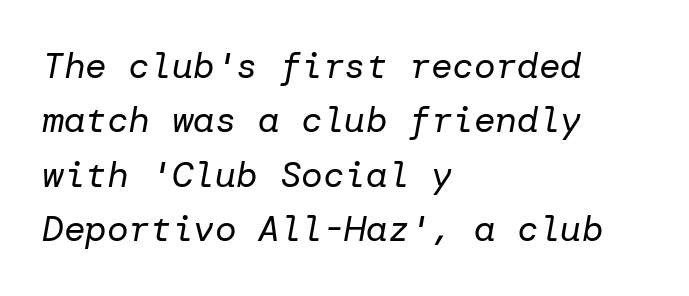
Q: Is the text bold? A: No.
Q: Is the text italic (slanted)? A: Yes, it leans right by about 10 degrees.
Q: Is the text underlined? A: No.
Q: How is the paragraph aligned? A: Left-aligned.
Q: Is the spacing between letters normal or unusually wide? A: Normal.
Q: Is the spacing between lines tight, normal or loose? A: Normal.
Q: Width (condensed, normal, or wide)? A: Normal.
Q: Stroke contrast? A: Low.
Q: x-height? A: Medium.
